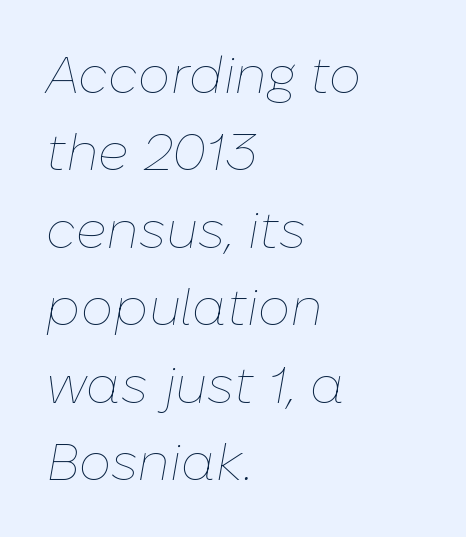
{"italic": "yes", "lean": "right", "slant_degrees": 10, "bold": "no", "weight": "thin", "width": "normal", "stroke_contrast": "low", "x_height": "medium", "monospaced": "no", "underline": "no", "align": "left", "line_spacing": "normal", "line_spacing_ratio": 1.49, "letter_spacing": "normal", "letter_spacing_em": 0.0, "glyph_px": 52}
